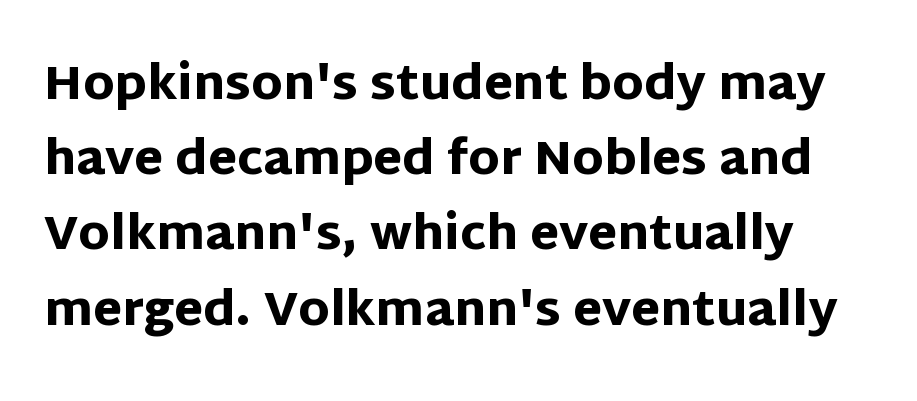
The image shows 47 px heavy sans-serif type, upright; set normal line spacing (1.6x), normal letter spacing, not underlined; low stroke contrast and a large x-height.
